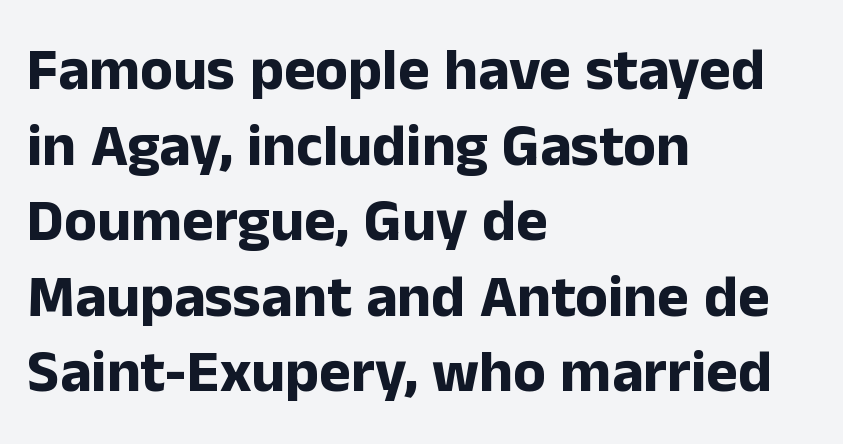
Q: Is the text bold? A: Yes.
Q: Is the text italic (slanted)? A: No, it is upright.
Q: Is the typeface a serif or a sans-serif typeface? A: Sans-serif.
Q: Is the text underlined? A: No.
Q: How is the paragraph aligned? A: Left-aligned.
Q: Is the spacing between letters normal or unusually wide? A: Normal.
Q: Is the spacing between lines tight, normal or loose? A: Normal.
Q: Width (condensed, normal, or wide)? A: Normal.
Q: Stroke contrast? A: Low.
Q: x-height? A: Medium.
Q: Monospaced? A: No.
